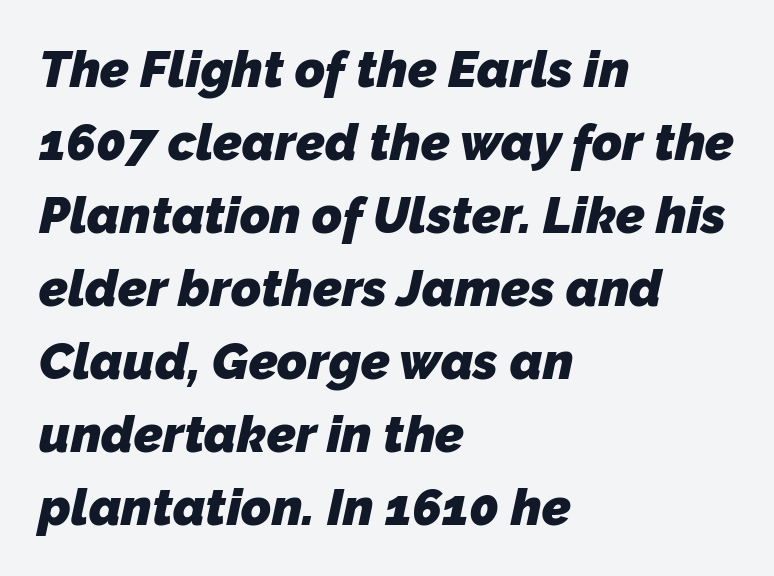
The image shows 51 px heavy sans-serif type; set left-aligned, normal line spacing (1.43x), normal letter spacing, not underlined; low stroke contrast and a medium x-height.
